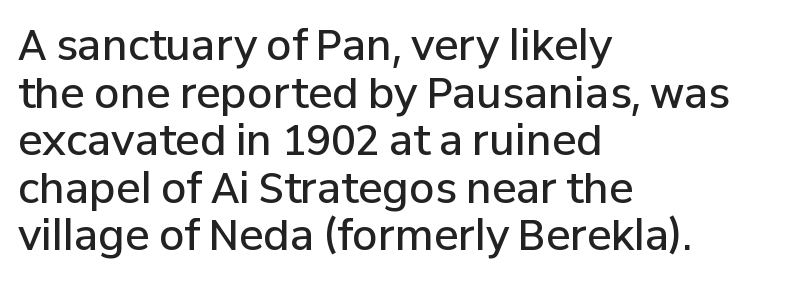
The image shows 41 px semibold sans-serif type, upright; set left-aligned, line spacing 1.16x, normal letter spacing, not underlined; low stroke contrast and a medium x-height.
